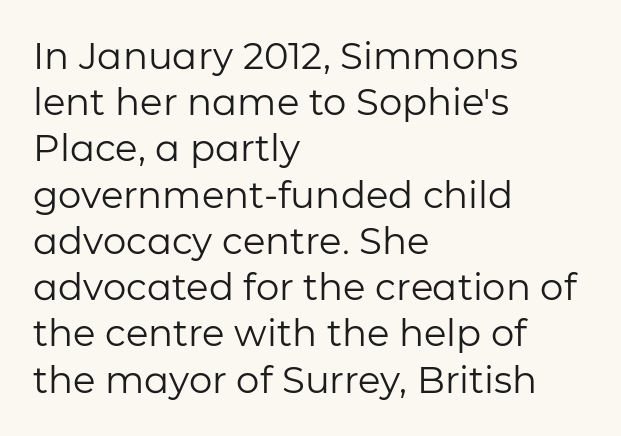
{"serif": "no", "italic": "no", "bold": "no", "weight": "regular", "width": "normal", "stroke_contrast": "low", "x_height": "medium", "monospaced": "no", "underline": "no", "align": "left", "line_spacing": "normal", "line_spacing_ratio": 1.25, "letter_spacing": "normal", "letter_spacing_em": 0.0, "glyph_px": 37}
